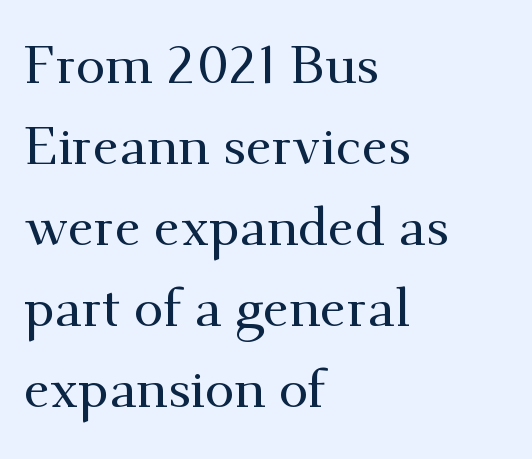
Is there any slant? The stems are plumb. Compared with typical body copy, the letter spacing here is the same. Reading down the column, the eye jumps a familiar distance to each next line. Font category for this specimen: serif.
